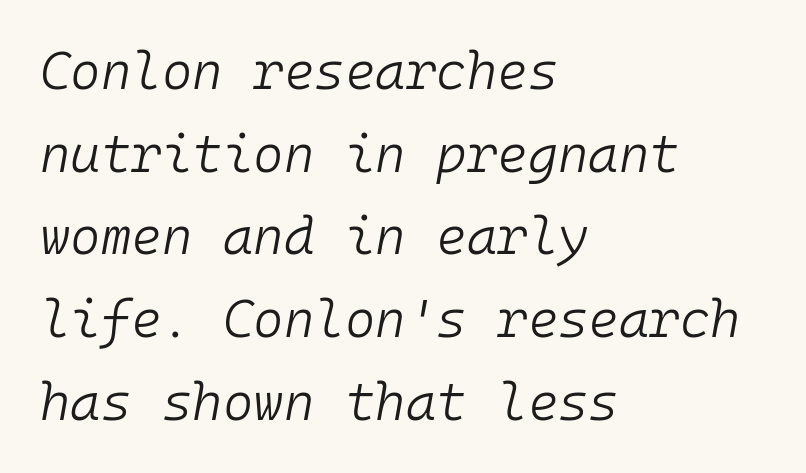
Q: Is the text bold? A: No.
Q: Is the text italic (slanted)? A: Yes, it leans right by about 10 degrees.
Q: Is the text underlined? A: No.
Q: How is the paragraph aligned? A: Left-aligned.
Q: Is the spacing between letters normal or unusually wide? A: Normal.
Q: Is the spacing between lines tight, normal or loose? A: Normal.
Q: Width (condensed, normal, or wide)? A: Normal.
Q: Stroke contrast? A: Low.
Q: x-height? A: Medium.
Q: Monospaced? A: Yes.
